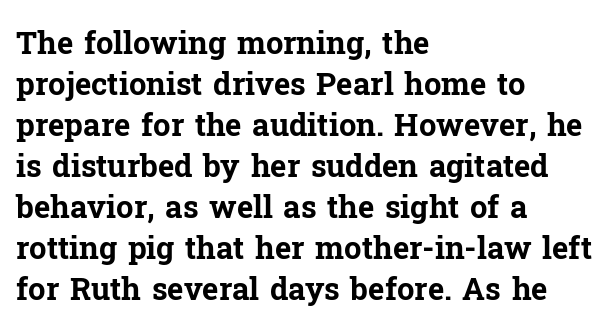
Serif or sans? Serif — the stroke terminals have little feet. The words here are not underlined. The letters are bold, with thick, heavy strokes. The lettering holds an erect, upright posture throughout.
